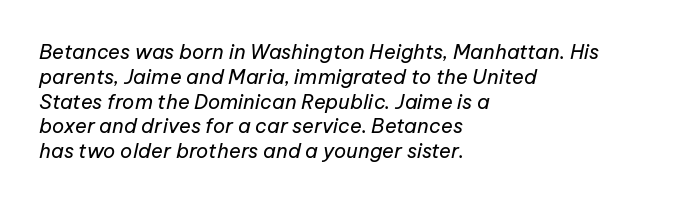
The image shows 20 px text type, italic (leaning right); set left-aligned, line spacing 1.24x, normal letter spacing, not underlined.
